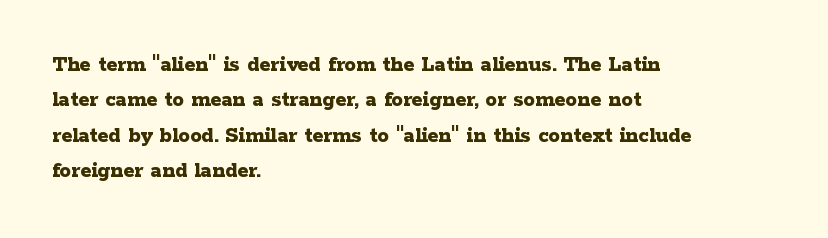
The strip under each line holds only bare page. The designer left line spacing at the default. Typeset ragged right — the left edge is the straight one. Heavy-handed strokes throughout: this text is bold.
